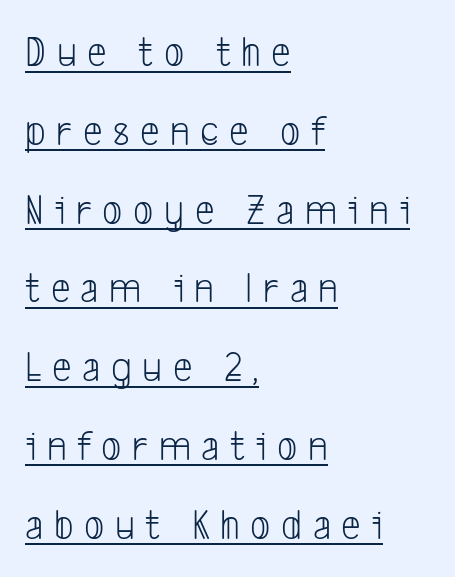
Spacing between characters has been opened up far beyond the box default. The face looks like a standard text weight, possibly lighter. Underline: present. Casual observation: everything's shoved over to the left. The rendering uses natural spacing where letterforms have individual widths.
